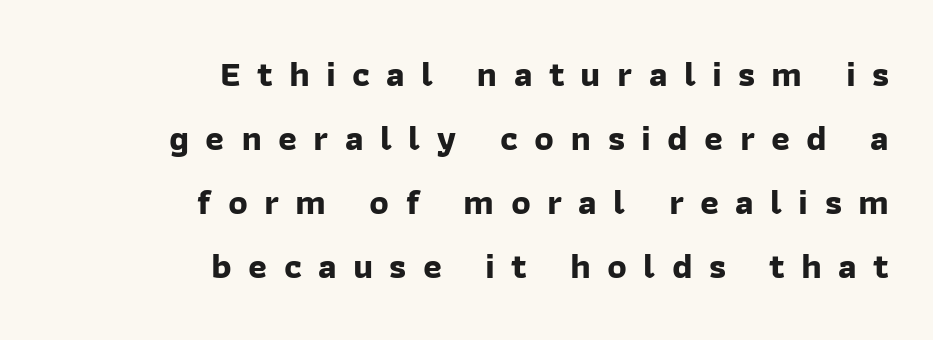
The image shows 36 px bold sans-serif type; set right-aligned, line spacing 1.78x, unusually wide letter spacing (+0.45 em), not underlined; low stroke contrast and a medium x-height.
